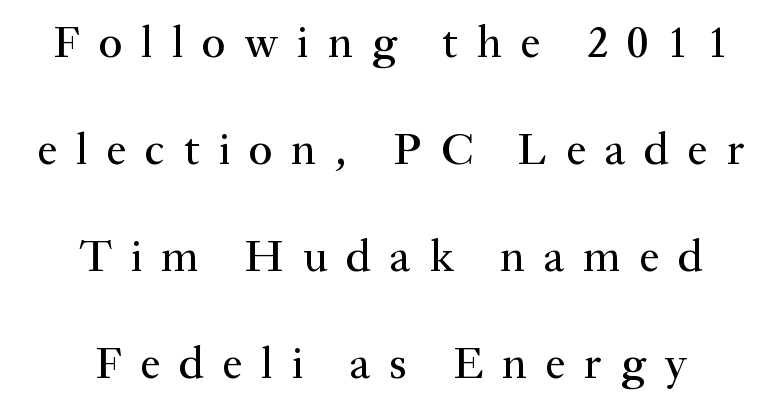
Visually the block forms a symmetrical silhouette, jagged on both flanks. A bare baseline throughout the passage. The vertical gap from one line to the next is large. Does extra space separate the letters? Yes, quite a lot of it.
